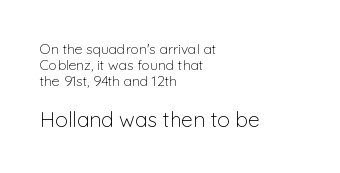
The image shows 21 px text type, upright; set left-aligned, line spacing 1.16x, normal letter spacing, not underlined; the second (bottom) block is 1.5x larger.
